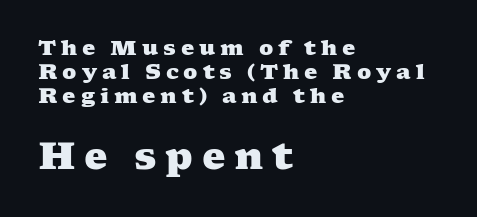
{"serif": "yes", "bold": "yes", "weight": "heavy", "width": "wide", "stroke_contrast": "medium", "x_height": "medium", "monospaced": "no", "underline": "no", "align": "left", "line_spacing": "tight", "line_spacing_ratio": 1.15, "letter_spacing": "wide", "letter_spacing_em": 0.23, "larger_block": "second", "size_ratio": 1.76, "glyph_px": 37}
